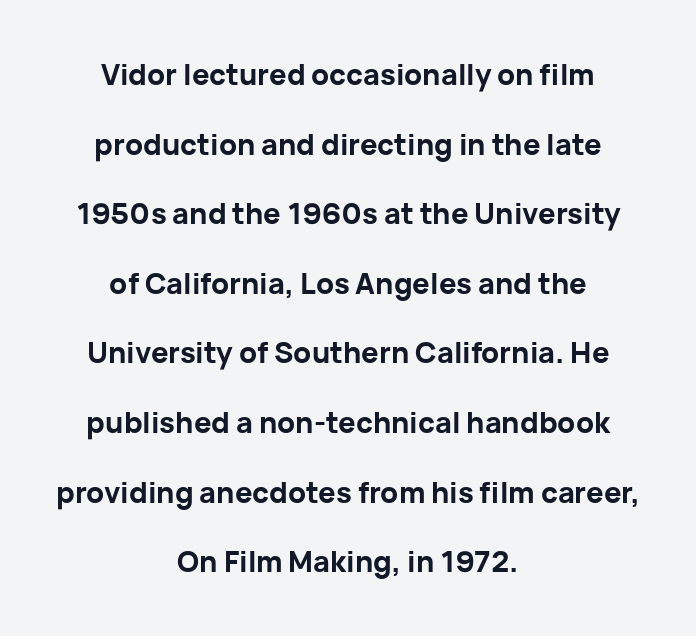
{"serif": "no", "italic": "no", "bold": "yes", "weight": "bold", "width": "normal", "stroke_contrast": "low", "x_height": "medium", "monospaced": "no", "underline": "no", "align": "center", "line_spacing": "loose", "line_spacing_ratio": 2.4, "letter_spacing": "normal", "letter_spacing_em": 0.0, "glyph_px": 29}
